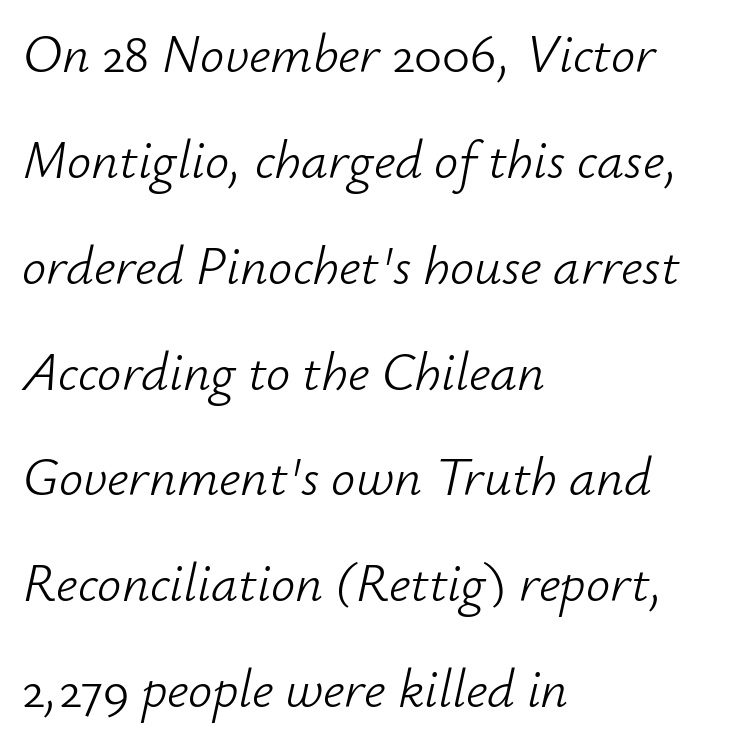
The image shows 54 px light type, italic (leaning right); set left-aligned, loose line spacing (1.96x), normal letter spacing, not underlined; low stroke contrast and a small x-height.
